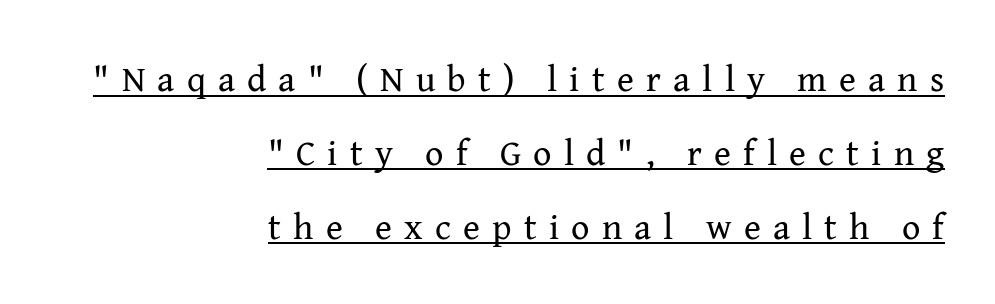
{"serif": "yes", "italic": "no", "bold": "no", "weight": "regular", "width": "normal", "stroke_contrast": "medium", "x_height": "medium", "monospaced": "no", "underline": "yes", "align": "right", "line_spacing": "loose", "line_spacing_ratio": 2.05, "letter_spacing": "wide", "letter_spacing_em": 0.34, "glyph_px": 36}
